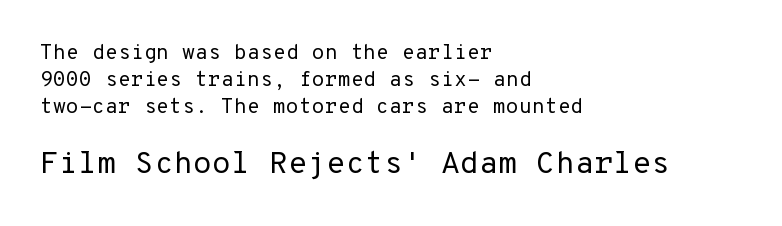
The image shows 31 px regular-weight sans-serif type, upright, monospaced; set left-aligned, normal line spacing (1.28x), normal letter spacing, not underlined; the second (bottom) block is 1.48x larger; low stroke contrast and a medium x-height.
